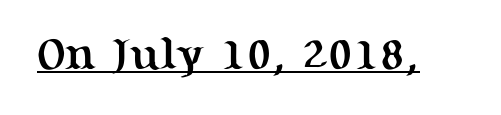
The typesetter has applied underlining to the passage shown. The face used here is rendered with its standard letterfit. A typesetter would mark this as roman, not italic. The typeface chosen for these lines features serifs. The letters advance in unequal steps, a hallmark of proportional type.
